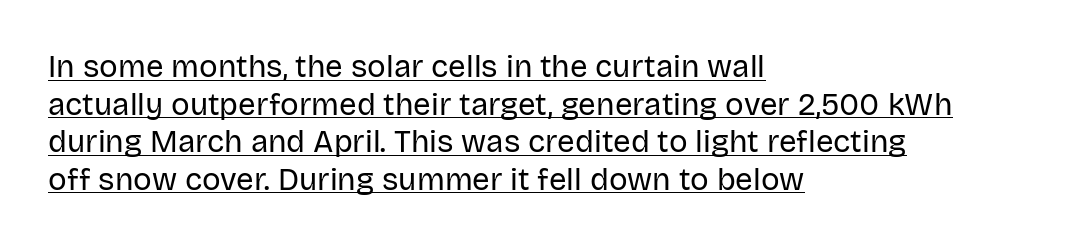
Q: Is the text bold? A: No.
Q: Is the text italic (slanted)? A: No, it is upright.
Q: Is the typeface a serif or a sans-serif typeface? A: Sans-serif.
Q: Is the text underlined? A: Yes.
Q: How is the paragraph aligned? A: Left-aligned.
Q: Is the spacing between letters normal or unusually wide? A: Normal.
Q: Width (condensed, normal, or wide)? A: Normal.
Q: Stroke contrast? A: Low.
Q: x-height? A: Large.
Q: Monospaced? A: No.
